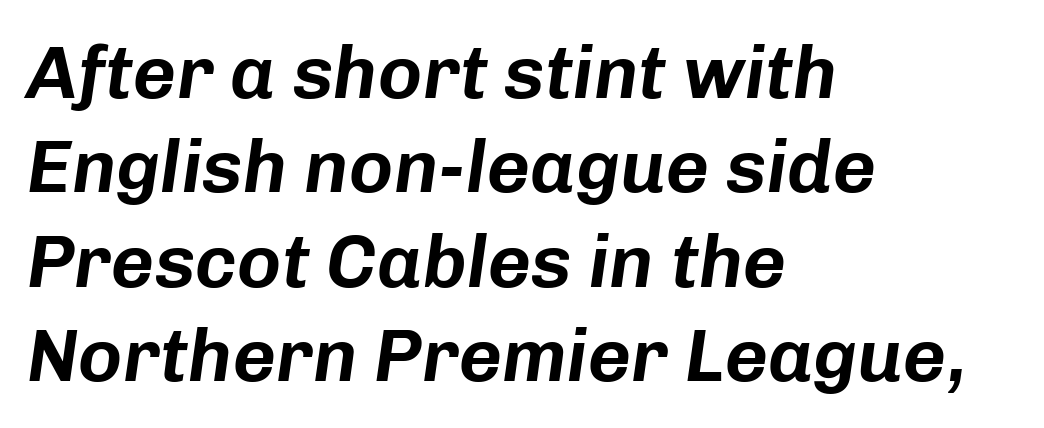
Q: Is the text italic (slanted)? A: Yes, it leans right by about 8 degrees.
Q: Is the text underlined? A: No.
Q: How is the paragraph aligned? A: Left-aligned.
Q: Is the spacing between letters normal or unusually wide? A: Normal.
Q: Is the spacing between lines tight, normal or loose? A: Normal.
Q: Width (condensed, normal, or wide)? A: Normal.
Q: Stroke contrast? A: Low.
Q: x-height? A: Medium.
Q: Monospaced? A: No.
